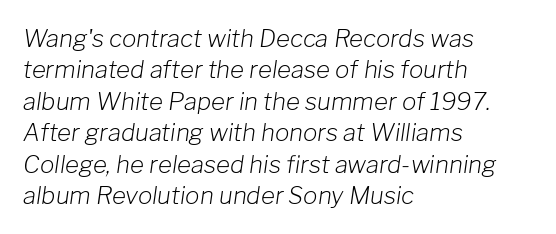
Q: Is the text bold? A: No.
Q: Is the text italic (slanted)? A: Yes, it leans right by about 8 degrees.
Q: Is the text underlined? A: No.
Q: How is the paragraph aligned? A: Left-aligned.
Q: Is the spacing between letters normal or unusually wide? A: Normal.
Q: Is the spacing between lines tight, normal or loose? A: Normal.
